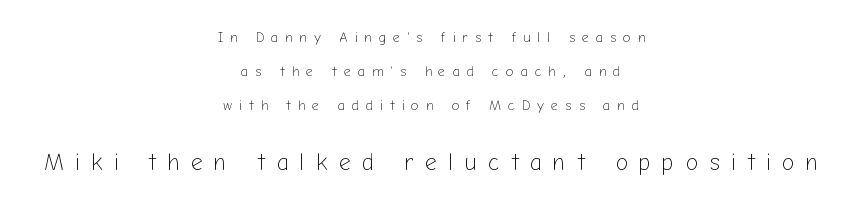
Q: Is the text bold? A: No.
Q: Is the text italic (slanted)? A: No, it is upright.
Q: Is the text underlined? A: No.
Q: How is the paragraph aligned? A: Centered.
Q: Is the spacing between letters normal or unusually wide? A: Unusually wide.
Q: Is the spacing between lines tight, normal or loose? A: Loose.
Q: Which block of text is set in a larger size, the first (top) or the second (bottom)? A: The second (bottom) one.
